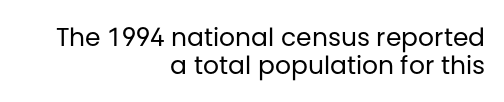
The image shows 25 px text type, upright; set right-aligned, tight line spacing (1.11x), normal letter spacing, not underlined.
